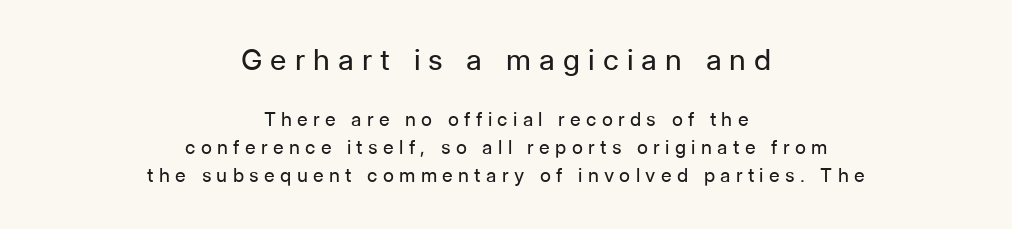
{"serif": "no", "italic": "no", "bold": "no", "weight": "regular", "width": "normal", "stroke_contrast": "low", "x_height": "medium", "monospaced": "no", "underline": "no", "align": "center", "line_spacing": "normal", "line_spacing_ratio": 1.48, "letter_spacing": "wide", "letter_spacing_em": 0.28, "larger_block": "first", "size_ratio": 1.53, "glyph_px": 29}
